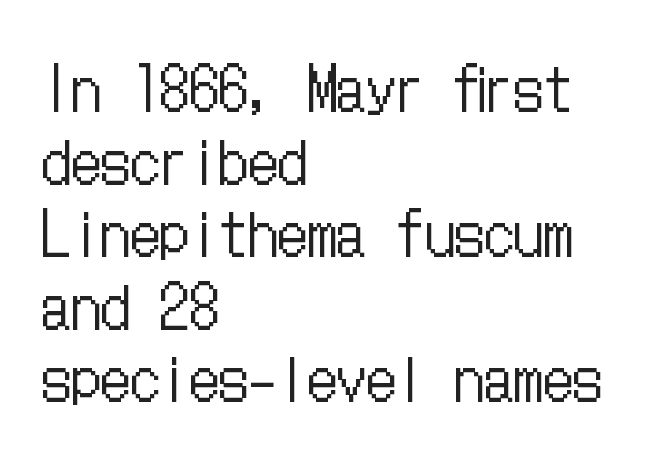
{"italic": "no", "bold": "no", "weight": "regular", "width": "condensed", "stroke_contrast": "low", "x_height": "medium", "underline": "no", "align": "left", "line_spacing_ratio": 1.23, "letter_spacing": "normal", "letter_spacing_em": 0.0, "glyph_px": 59}
